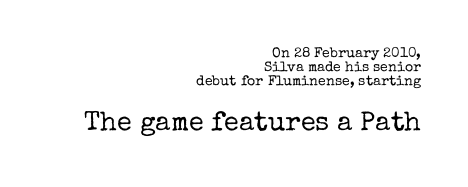
The image shows 27 px text type, upright; set right-aligned, tight line spacing (1.01x), normal letter spacing, not underlined; the second (bottom) block is 1.93x larger.
